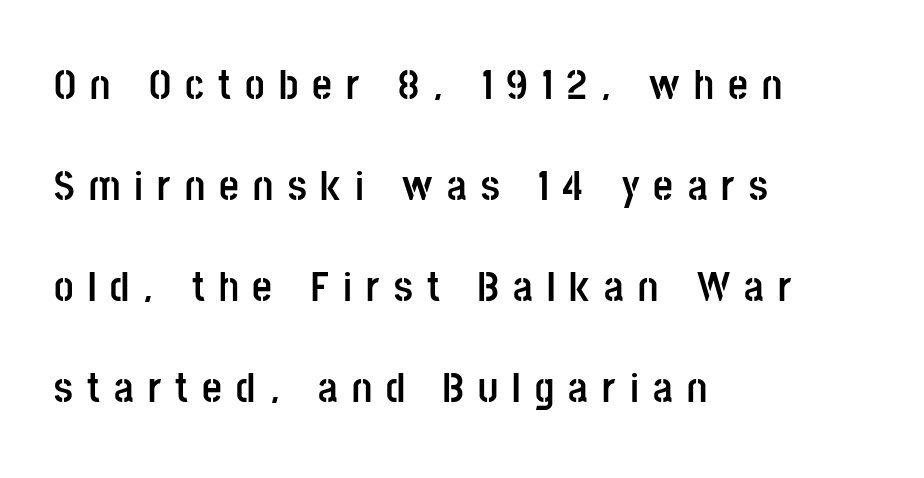
The image shows 43 px semibold, condensed sans-serif type, upright; set left-aligned, loose line spacing (2.35x), unusually wide letter spacing (+0.33 em), not underlined; low stroke contrast and a large x-height.
